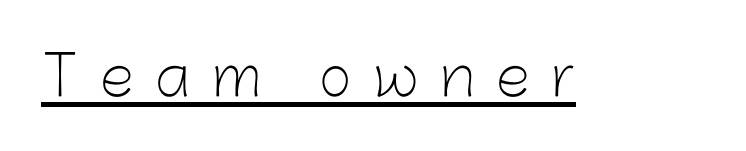
{"serif": "no", "italic": "no", "bold": "no", "weight": "light", "width": "normal", "stroke_contrast": "low", "x_height": "medium", "monospaced": "no", "underline": "yes", "letter_spacing": "wide", "letter_spacing_em": 0.41, "glyph_px": 55}
